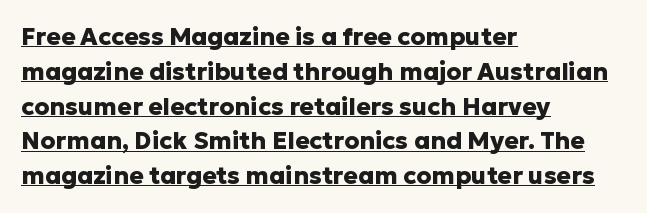
The image shows 24 px bold type, upright; set left-aligned, normal line spacing (1.45x), normal letter spacing, underlined.
